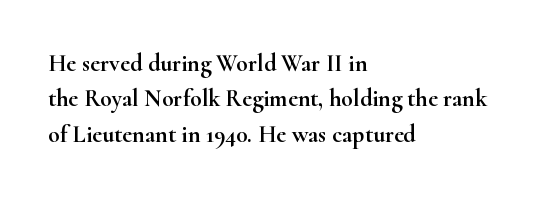
{"italic": "no", "underline": "no", "align": "left", "line_spacing": "normal", "line_spacing_ratio": 1.47, "letter_spacing": "normal", "letter_spacing_em": 0.0, "glyph_px": 24}
